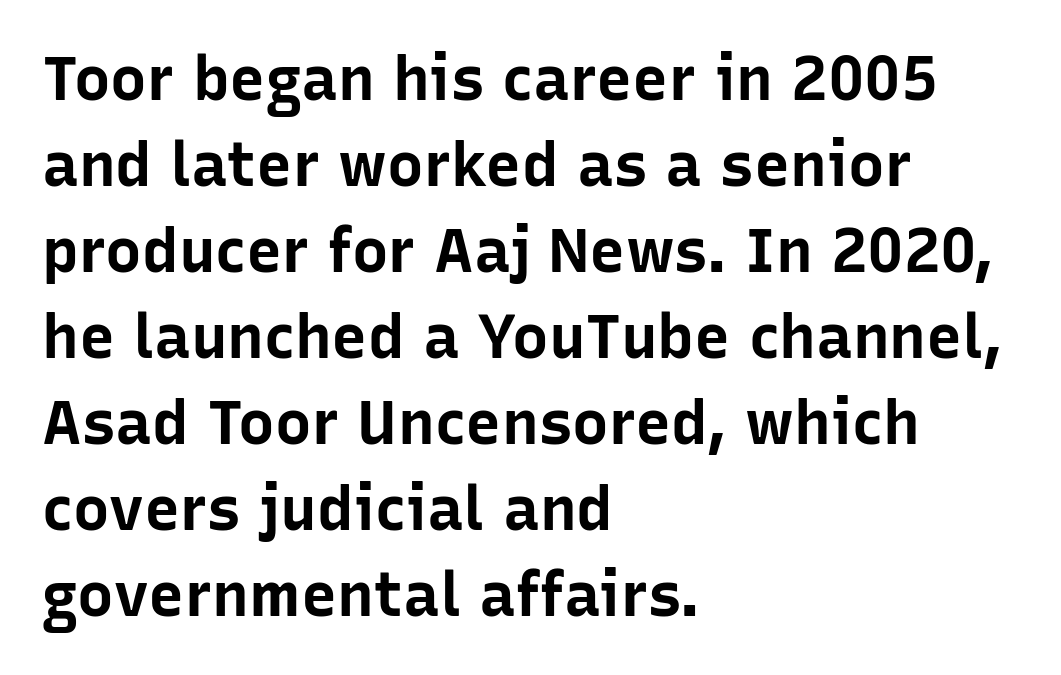
Q: Is the text bold? A: Yes.
Q: Is the text italic (slanted)? A: No, it is upright.
Q: Is the typeface a serif or a sans-serif typeface? A: Sans-serif.
Q: Is the text underlined? A: No.
Q: How is the paragraph aligned? A: Left-aligned.
Q: Is the spacing between letters normal or unusually wide? A: Normal.
Q: Is the spacing between lines tight, normal or loose? A: Normal.
Q: Width (condensed, normal, or wide)? A: Normal.
Q: Stroke contrast? A: Low.
Q: x-height? A: Medium.
Q: Monospaced? A: No.
